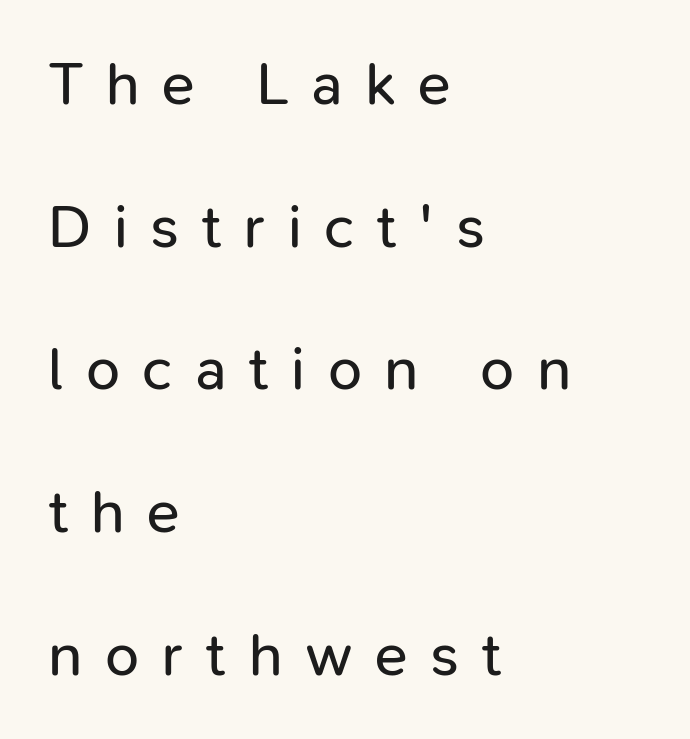
{"serif": "no", "italic": "no", "bold": "no", "weight": "regular", "width": "normal", "stroke_contrast": "low", "x_height": "medium", "monospaced": "no", "underline": "no", "align": "left", "line_spacing": "loose", "line_spacing_ratio": 2.34, "letter_spacing": "wide", "letter_spacing_em": 0.37, "glyph_px": 61}
